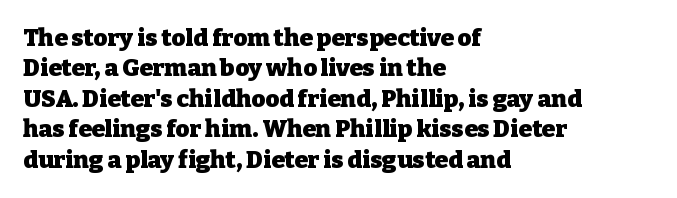
The glyphs are unaccompanied by any horizontal stroke below them. The leading is moderate, giving the passage an even texture. Left-aligned paragraph, ragged on the right. A full-strength bold gives these letters their thick strokes. This sample uses an upright cut, with every glyph sitting square on the baseline.
